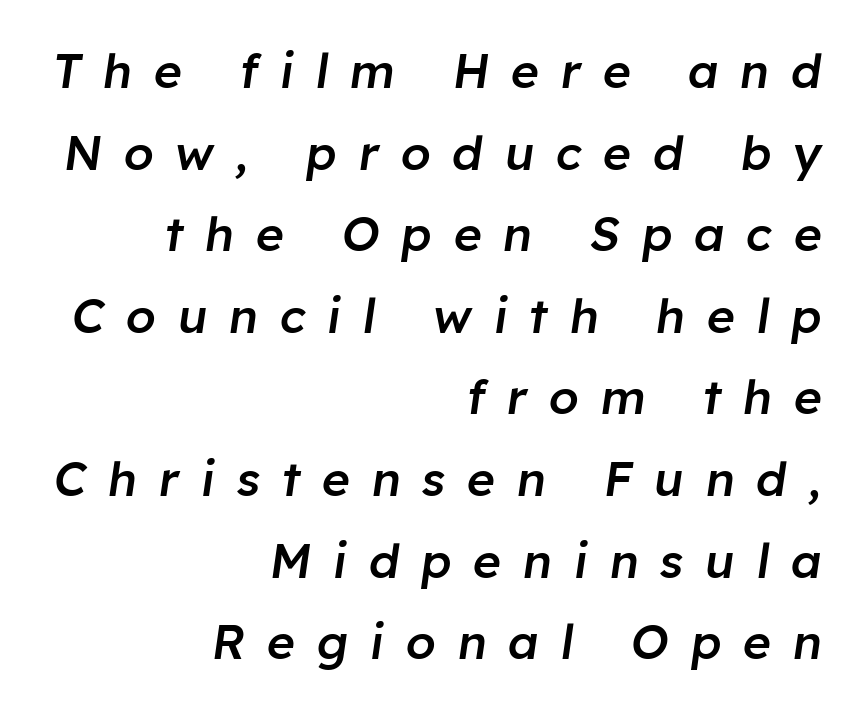
A bare baseline throughout the passage. The sample has been set in demibold, a notch under bold. This sample uses an oblique cut, with every glyph tilted off the vertical. The letters advance in unequal steps, a hallmark of proportional type. Words appear elongated and porous because spacing is wide.
